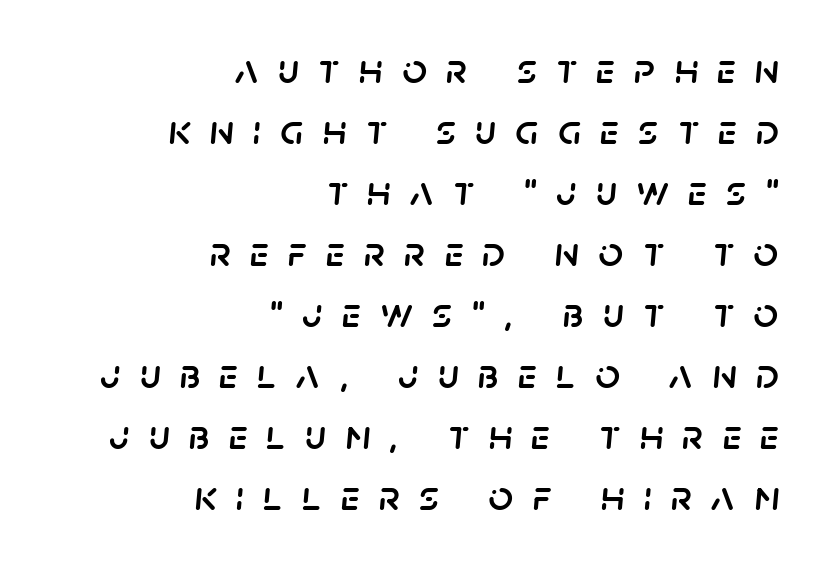
Q: Is the text italic (slanted)? A: Yes, it leans right by about 5 degrees.
Q: Is the text underlined? A: No.
Q: How is the paragraph aligned? A: Right-aligned.
Q: Is the spacing between letters normal or unusually wide? A: Unusually wide.
Q: Is the spacing between lines tight, normal or loose? A: Normal.
Q: Width (condensed, normal, or wide)? A: Normal.
Q: Stroke contrast? A: Low.
Q: x-height? A: Large.
Q: Monospaced? A: No.
